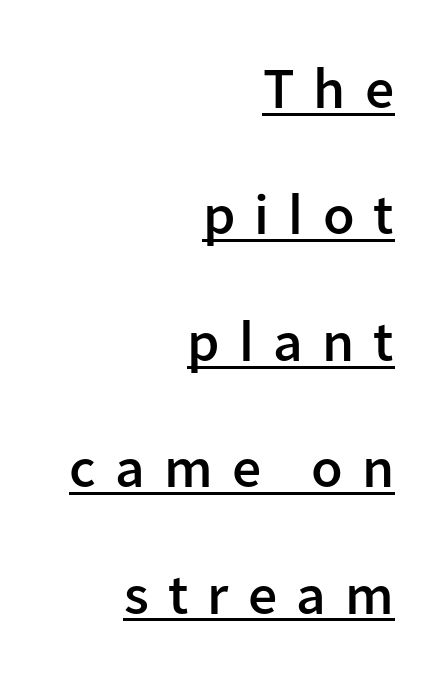
{"serif": "no", "italic": "no", "bold": "semi", "weight": "semibold", "width": "normal", "stroke_contrast": "low", "x_height": "medium", "monospaced": "no", "underline": "yes", "align": "right", "line_spacing": "loose", "line_spacing_ratio": 2.18, "letter_spacing": "wide", "letter_spacing_em": 0.33, "glyph_px": 58}
